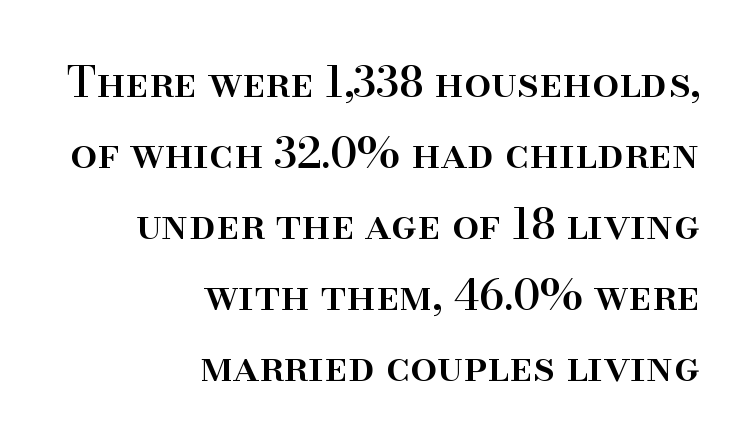
Q: Is the text italic (slanted)? A: No, it is upright.
Q: Is the typeface a serif or a sans-serif typeface? A: Serif.
Q: Is the text underlined? A: No.
Q: How is the paragraph aligned? A: Right-aligned.
Q: Is the spacing between letters normal or unusually wide? A: Normal.
Q: Is the spacing between lines tight, normal or loose? A: Normal.
Q: Width (condensed, normal, or wide)? A: Normal.
Q: Stroke contrast? A: High.
Q: x-height? A: Small.
Q: Monospaced? A: No.
